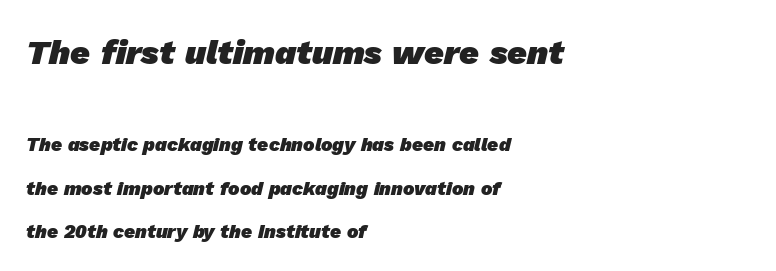
{"serif": "no", "bold": "yes", "weight": "heavy", "width": "normal", "stroke_contrast": "low", "x_height": "medium", "monospaced": "no", "underline": "no", "align": "left", "line_spacing": "loose", "line_spacing_ratio": 2.27, "letter_spacing": "normal", "letter_spacing_em": 0.0, "larger_block": "first", "size_ratio": 1.79, "glyph_px": 34}
